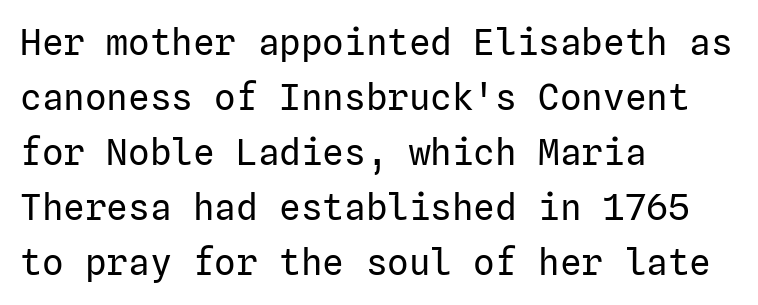
Q: Is the text bold? A: No.
Q: Is the text italic (slanted)? A: No, it is upright.
Q: Is the typeface a serif or a sans-serif typeface? A: Sans-serif.
Q: Is the text underlined? A: No.
Q: How is the paragraph aligned? A: Left-aligned.
Q: Is the spacing between letters normal or unusually wide? A: Normal.
Q: Is the spacing between lines tight, normal or loose? A: Normal.
Q: Width (condensed, normal, or wide)? A: Normal.
Q: Stroke contrast? A: Low.
Q: x-height? A: Medium.
